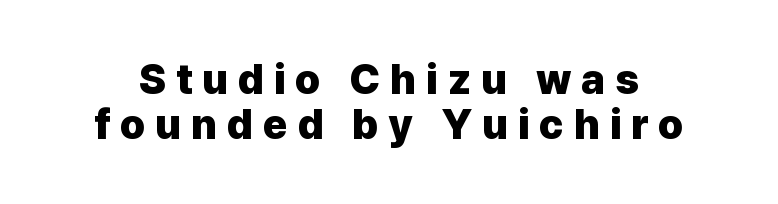
{"serif": "no", "italic": "no", "bold": "yes", "weight": "heavy", "width": "normal", "stroke_contrast": "low", "x_height": "medium", "monospaced": "no", "underline": "no", "line_spacing": "tight", "line_spacing_ratio": 1.07, "letter_spacing": "wide", "letter_spacing_em": 0.23, "glyph_px": 42}
